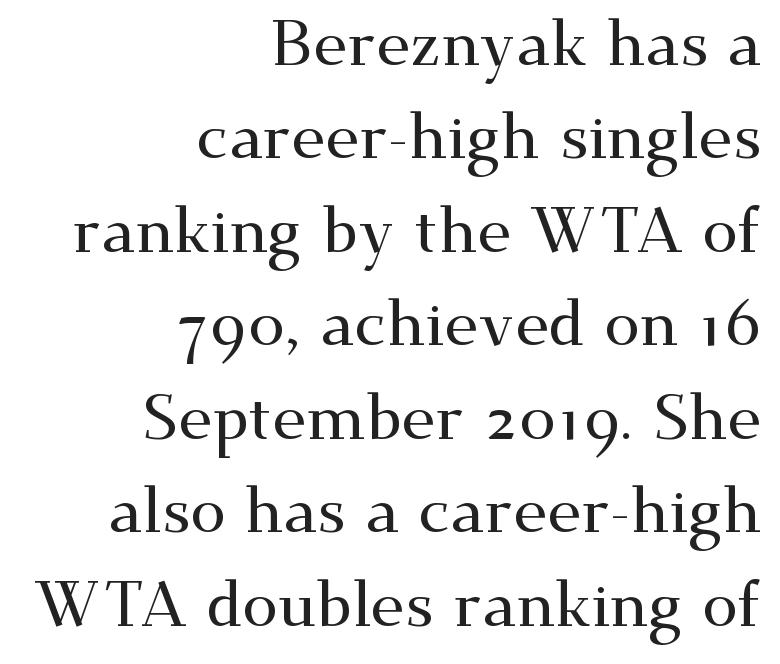
{"serif": "yes", "italic": "no", "width": "wide", "stroke_contrast": "medium", "x_height": "small", "monospaced": "no", "underline": "no", "align": "right", "line_spacing": "normal", "line_spacing_ratio": 1.46, "letter_spacing": "normal", "letter_spacing_em": 0.0, "glyph_px": 64}
